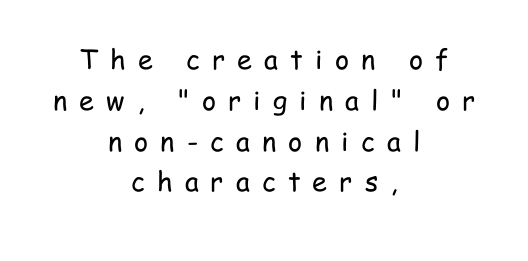
{"italic": "no", "bold": "no", "underline": "no", "align": "center", "line_spacing": "normal", "line_spacing_ratio": 1.51, "letter_spacing": "wide", "letter_spacing_em": 0.45, "glyph_px": 27}
